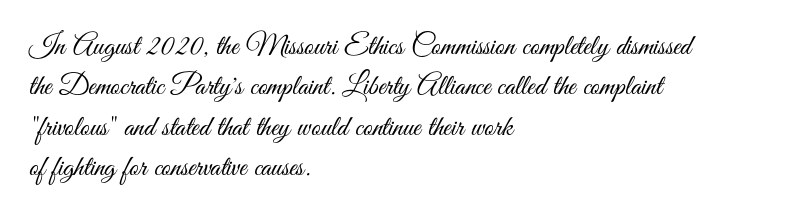
The image shows 29 px light, condensed sans-serif type; set left-aligned, normal line spacing (1.39x), normal letter spacing, not underlined; medium stroke contrast and a small x-height.
